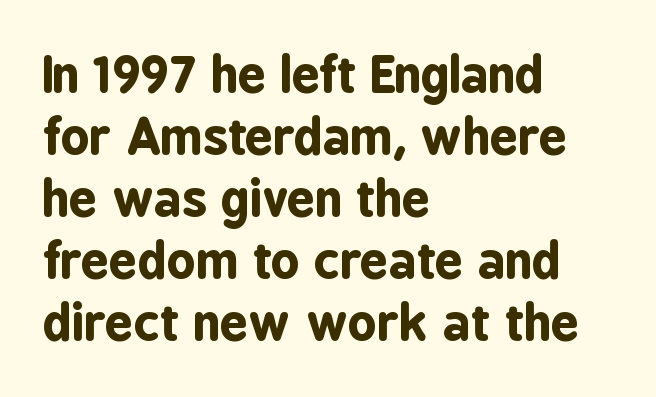
The image shows 50 px bold, condensed sans-serif type, upright; set left-aligned, line spacing 1.24x, normal letter spacing, not underlined; low stroke contrast and a medium x-height.
